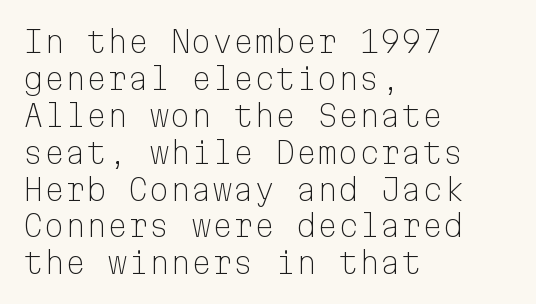
{"serif": "no", "italic": "no", "bold": "no", "weight": "light", "width": "normal", "stroke_contrast": "low", "x_height": "medium", "monospaced": "yes", "underline": "no", "align": "left", "line_spacing_ratio": 1.23, "letter_spacing": "normal", "letter_spacing_em": 0.0, "glyph_px": 30}
